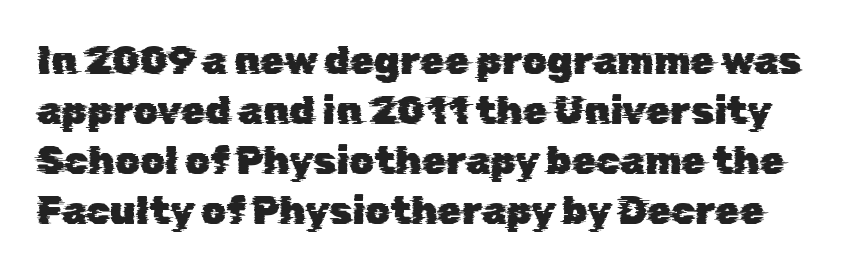
Q: Is the typeface a serif or a sans-serif typeface? A: Sans-serif.
Q: Is the text underlined? A: No.
Q: Is the spacing between letters normal or unusually wide? A: Normal.
Q: Is the spacing between lines tight, normal or loose? A: Normal.
Q: Width (condensed, normal, or wide)? A: Normal.
Q: Stroke contrast? A: Low.
Q: x-height? A: Medium.
Q: Monospaced? A: No.
